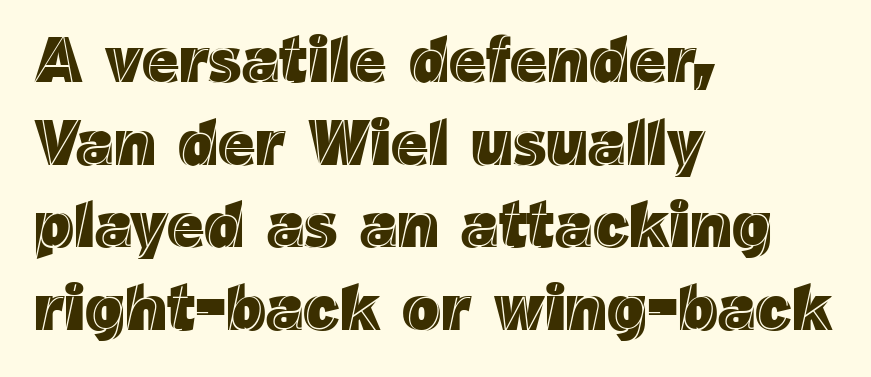
The image shows 64 px text type, upright; set left-aligned, normal line spacing (1.29x), normal letter spacing, not underlined; a medium x-height.
